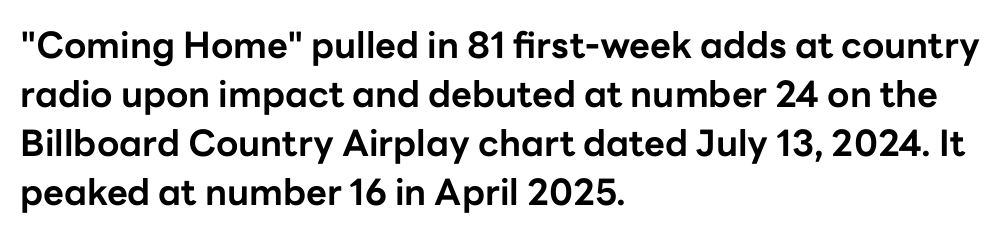
Students, this is bold: see how much ink each stroke carries. Spacing verdict: proportional, widths tailored to each character. I'd call this a sans setting — the letters go barefoot. Horizontal bands of white between lines are of average thickness.
